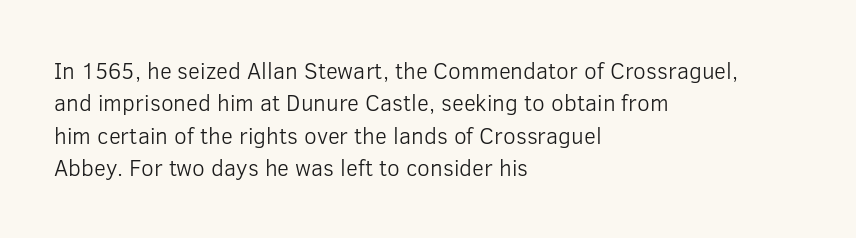
Q: Is the text bold? A: No.
Q: Is the text italic (slanted)? A: No, it is upright.
Q: Is the text underlined? A: No.
Q: How is the paragraph aligned? A: Left-aligned.
Q: Is the spacing between letters normal or unusually wide? A: Normal.
Q: Is the spacing between lines tight, normal or loose? A: Normal.
